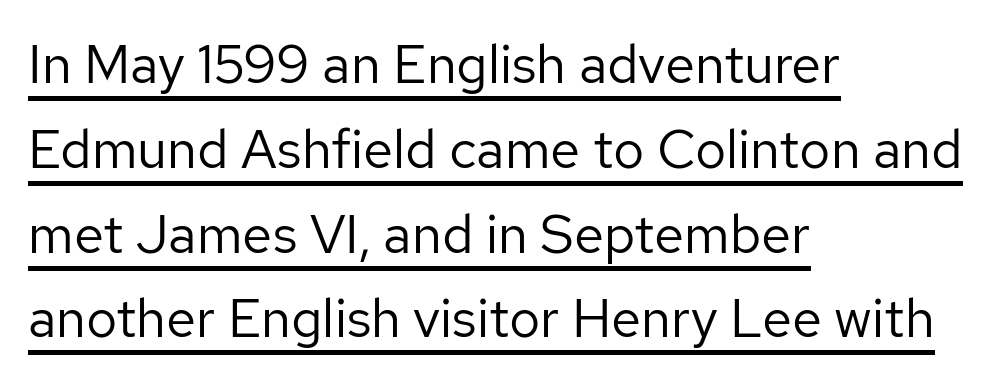
This reads as an unemphasized weight, regular at the heaviest. Glance below the letters and you will spot a drawn line. Note the varied advance widths — an 'i' is clearly narrower than an 'm'. What kind of face is this? One without serifs — a sans. The letters stand straight up with perfectly vertical stems. Layout note: lines flush left.
